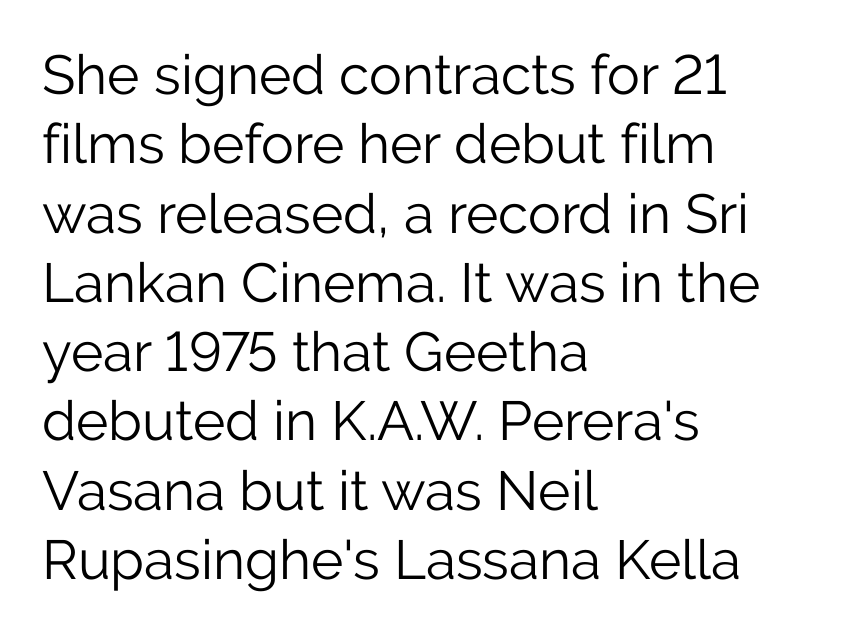
The image shows 55 px light sans-serif type, upright; set left-aligned, normal line spacing (1.26x), normal letter spacing, not underlined; low stroke contrast and a medium x-height.
